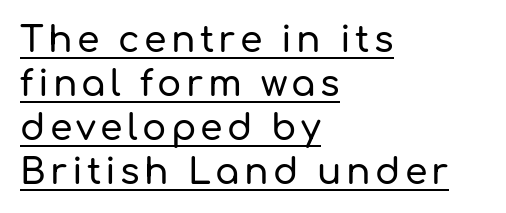
Each letter keeps its own natural width here, so spacing adapts to shape. If you drew a ruler down the left edge, every line would touch it. Characters remain perfectly vertical along every line. The font family rendered here belongs to the sans-serif group. The sample's only ornament is a line tracing under the words.
